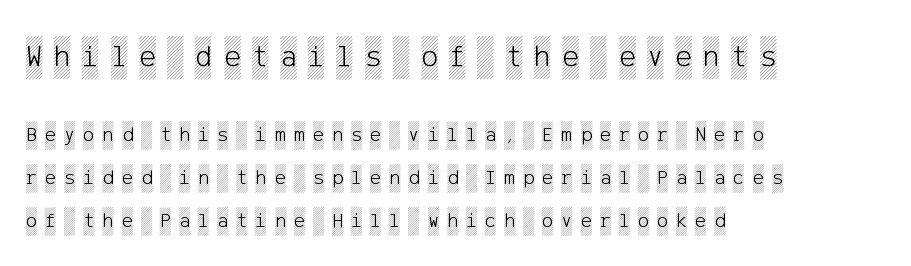
The image shows 31 px condensed type, upright; set left-aligned, loose line spacing (2.04x), unusually wide letter spacing (+0.38 em), not underlined; the first (top) block is 1.48x larger; a large x-height.
